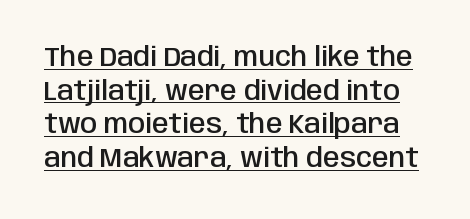
The image shows 27 px text type, upright; set normal line spacing (1.25x), normal letter spacing, underlined.
